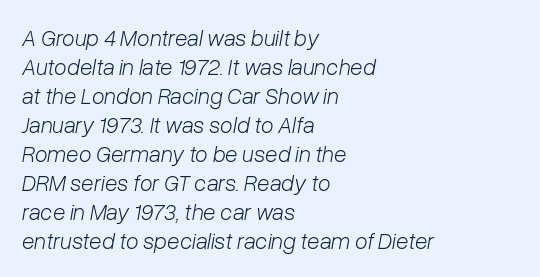
The image shows 23 px text type, italic (leaning right); set left-aligned, normal line spacing (1.26x), normal letter spacing, not underlined.
